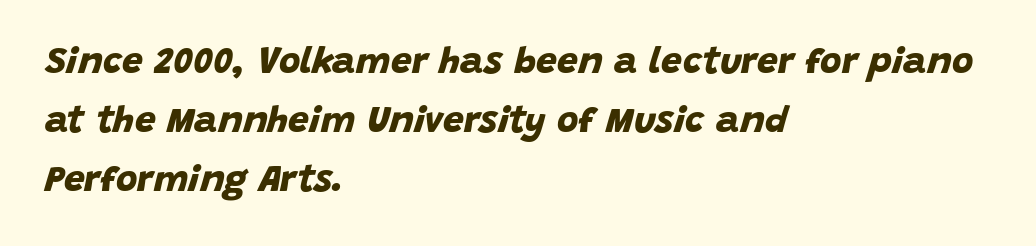
The image shows 37 px bold sans-serif type; set left-aligned, normal line spacing (1.59x), normal letter spacing, not underlined; low stroke contrast and a large x-height.
